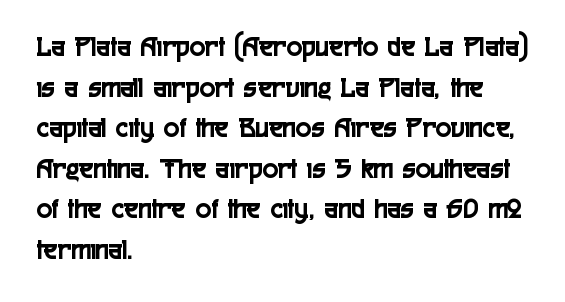
Q: Is the text italic (slanted)? A: No, it is upright.
Q: Is the typeface a serif or a sans-serif typeface? A: Sans-serif.
Q: Is the text underlined? A: No.
Q: How is the paragraph aligned? A: Left-aligned.
Q: Is the spacing between letters normal or unusually wide? A: Normal.
Q: Is the spacing between lines tight, normal or loose? A: Normal.
Q: Width (condensed, normal, or wide)? A: Condensed.
Q: x-height? A: Medium.
Q: Monospaced? A: No.
